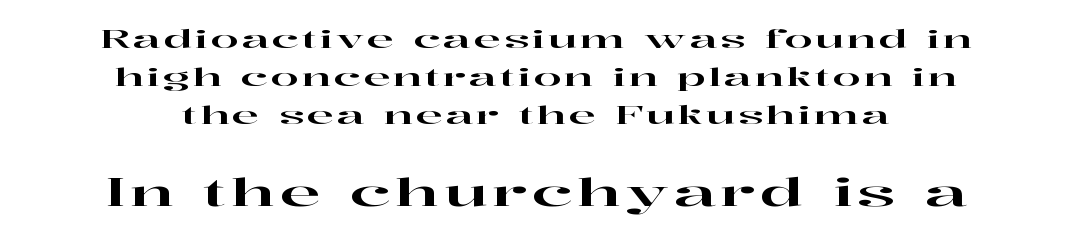
Nobody drew a line under any word here. Note the varied advance widths — an 'i' is clearly narrower than an 'm'. The composition opens small and finishes big. Regarding leading, the lines here are spaced in the standard way.
